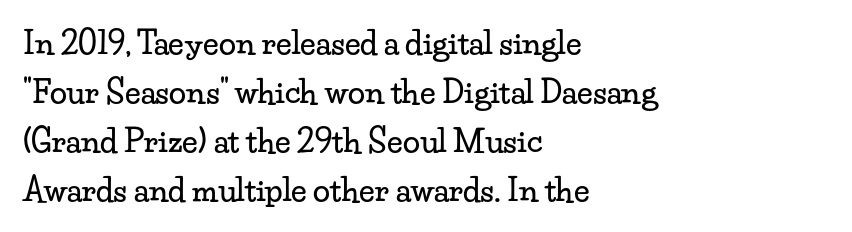
The image shows 31 px wide serif type, upright; set left-aligned, normal line spacing (1.58x), normal letter spacing, not underlined; low stroke contrast and a small x-height.
